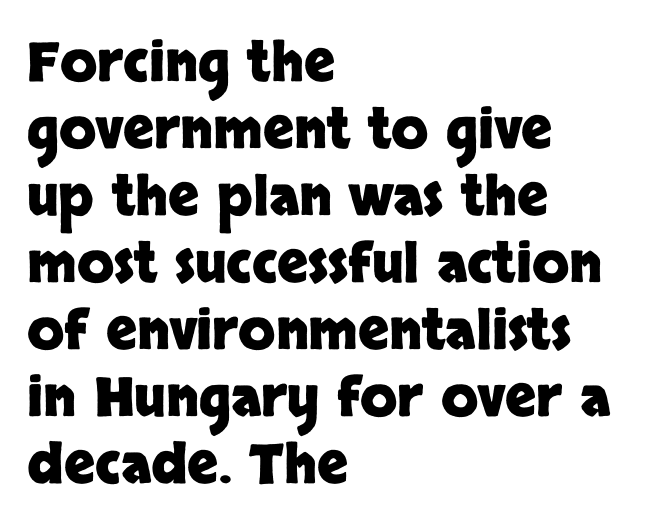
Q: Is the text bold? A: Yes.
Q: Is the text italic (slanted)? A: No, it is upright.
Q: Is the typeface a serif or a sans-serif typeface? A: Sans-serif.
Q: Is the text underlined? A: No.
Q: How is the paragraph aligned? A: Left-aligned.
Q: Is the spacing between letters normal or unusually wide? A: Normal.
Q: Width (condensed, normal, or wide)? A: Normal.
Q: Stroke contrast? A: Low.
Q: x-height? A: Large.
Q: Monospaced? A: No.
